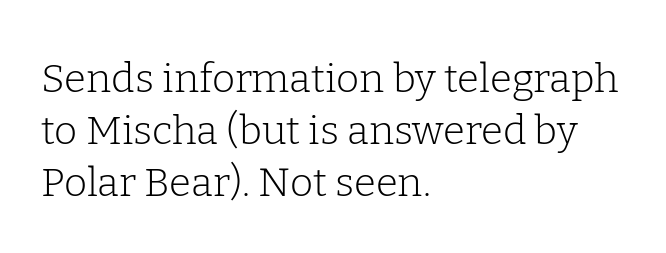
This block has exactly the height ordinary leading produces. The strokes carry an ordinary text weight at most. Tracking value appears to be zero — textbook default spacing. Here the designer chose a conventional face with non-uniform glyph widths. Upright lettering throughout. Casual observation: everything's shoved over to the left.
